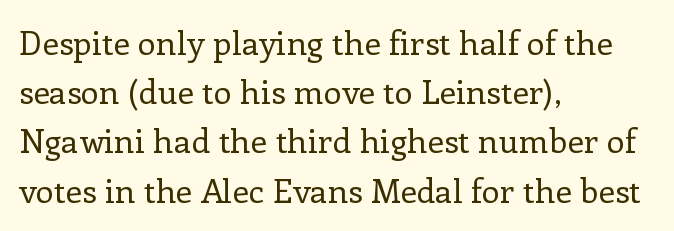
{"serif": "yes", "italic": "no", "bold": "no", "weight": "regular", "width": "normal", "stroke_contrast": "low", "x_height": "medium", "monospaced": "no", "underline": "no", "align": "left", "line_spacing": "normal", "line_spacing_ratio": 1.49, "letter_spacing": "normal", "letter_spacing_em": 0.0, "glyph_px": 33}
